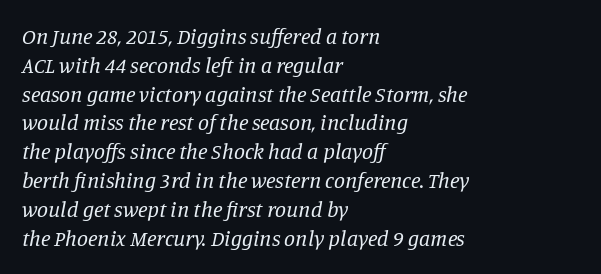
Is this a heavy cut? Hardly; it is regular or lighter. The glyphs look as if they've been sheared to an angle. Rule under the text: the space is simply empty. Left-aligned paragraph, ragged on the right. The passage shown stacks its lines at a standard gap.
